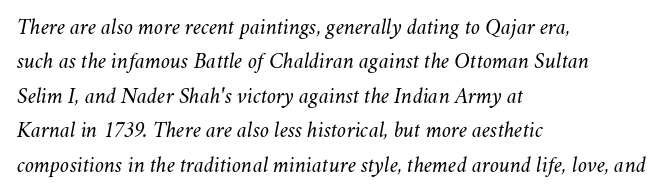
The image shows 23 px text type, italic (leaning right); set left-aligned, normal line spacing (1.5x), normal letter spacing, not underlined.
